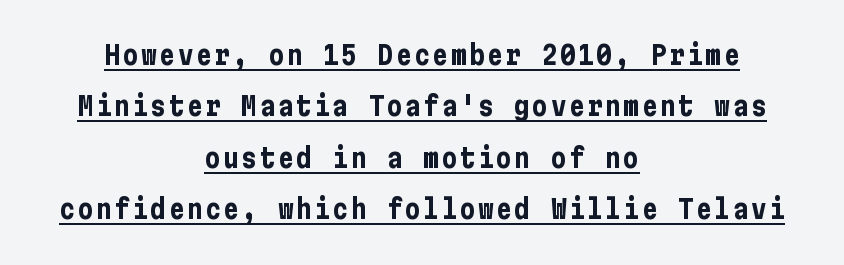
The font's upright variant was chosen for this text. Summary of vertical rhythm: relaxed, with wide interline spacing. Is the block centered? Yes — each line is placed symmetrically about the middle. You can see a thin bar hugging the bottom of the glyphs. Set as a true bold cut, around the 700 mark.
